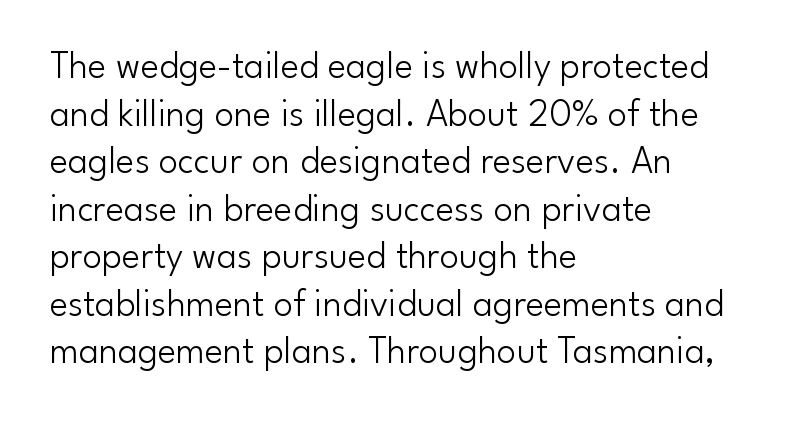
Heaviness? Minimal to ordinary, like unemphasized prose. Anything drawn beneath the words? Only blank space. A roman cut, with each character standing at attention. The rendering shows plain stroke endings on the letterforms — a sans-serif design. These lines stack with their left ends in a neat column.
